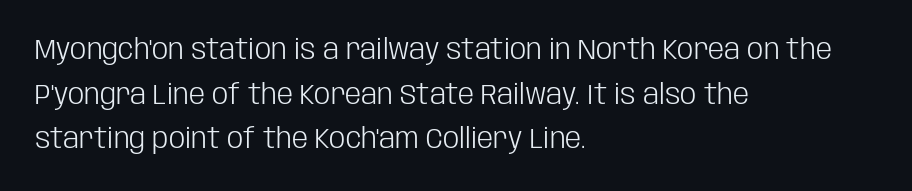
The image shows 29 px light, condensed sans-serif type, upright; set left-aligned, normal line spacing (1.54x), normal letter spacing, not underlined; low stroke contrast and a large x-height.
